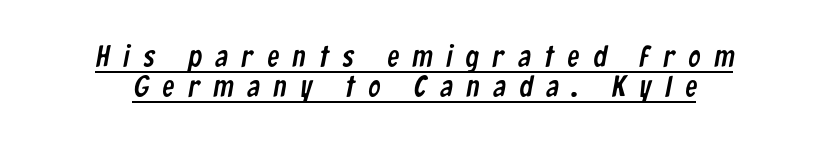
Glance below the letters and you will spot a drawn line. The vertical gap from one line to the next is small. The font family rendered here belongs to the sans-serif group. Inter-character spacing is expanded well beyond the font's built-in metrics.
